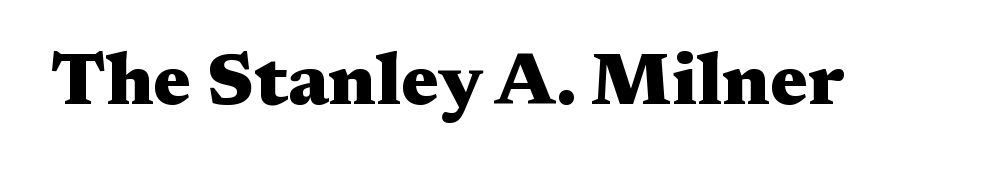
The image shows 72 px heavy, wide serif type, upright; set normal letter spacing, not underlined; medium stroke contrast and a medium x-height.
